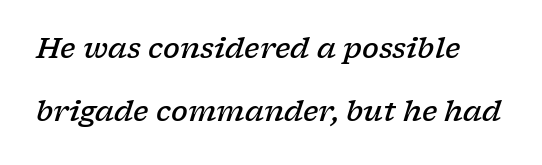
{"serif": "yes", "italic": "yes", "lean": "right", "slant_degrees": 17, "bold": "semi", "weight": "semibold", "width": "wide", "stroke_contrast": "low", "x_height": "medium", "monospaced": "no", "underline": "no", "line_spacing": "loose", "line_spacing_ratio": 2.26, "letter_spacing": "normal", "letter_spacing_em": 0.0, "glyph_px": 28}
